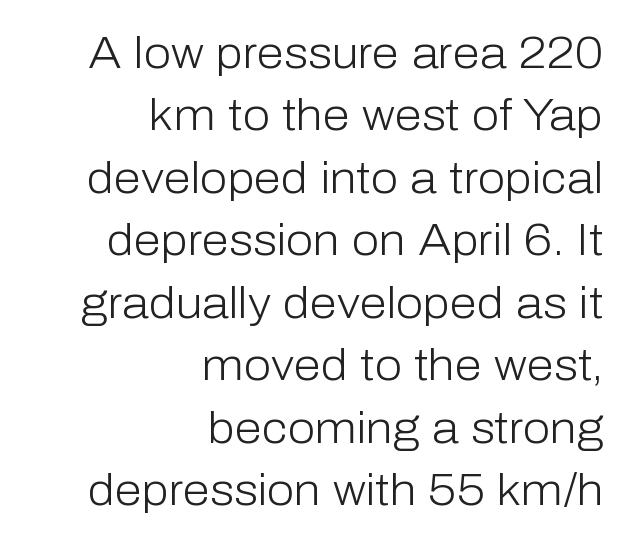
{"serif": "no", "italic": "no", "bold": "no", "weight": "light", "width": "normal", "stroke_contrast": "low", "x_height": "medium", "monospaced": "no", "underline": "no", "align": "right", "line_spacing": "normal", "line_spacing_ratio": 1.42, "letter_spacing": "normal", "letter_spacing_em": 0.0, "glyph_px": 44}
